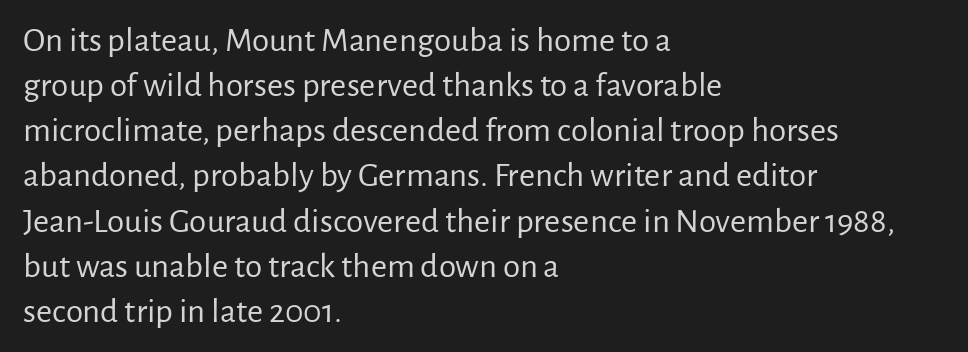
The image shows 35 px regular-weight sans-serif type, upright; set left-aligned, normal line spacing (1.29x), normal letter spacing, not underlined; low stroke contrast and a medium x-height.
